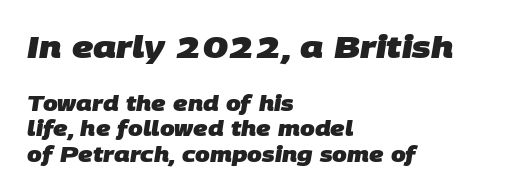
A typesetter would label this face a sans. The letterforms sit shoulder to shoulder at normal distance. The zone under the glyphs is completely vacant. Is this a fixed-width face? No — the glyphs have proportional, varying widths.
